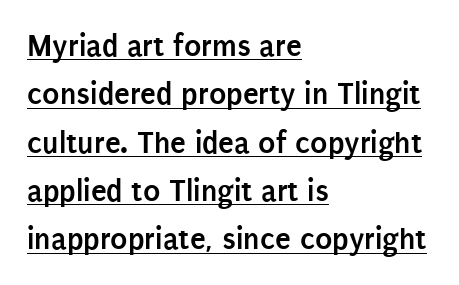
Q: Is the text bold? A: Yes.
Q: Is the text italic (slanted)? A: No, it is upright.
Q: Is the typeface a serif or a sans-serif typeface? A: Sans-serif.
Q: Is the text underlined? A: Yes.
Q: How is the paragraph aligned? A: Left-aligned.
Q: Is the spacing between letters normal or unusually wide? A: Normal.
Q: Is the spacing between lines tight, normal or loose? A: Normal.
Q: Width (condensed, normal, or wide)? A: Condensed.
Q: Stroke contrast? A: Low.
Q: x-height? A: Large.
Q: Monospaced? A: No.
